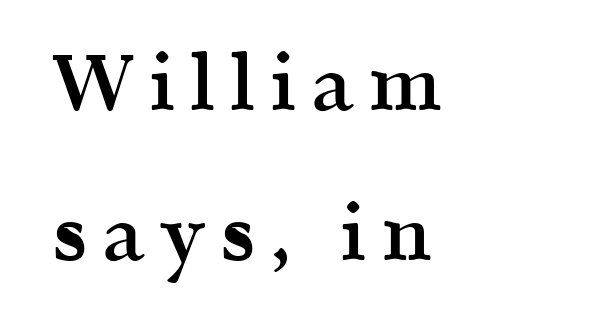
The image shows 79 px semibold serif type, upright; set left-aligned, loose line spacing (1.9x), not underlined; a medium x-height.
